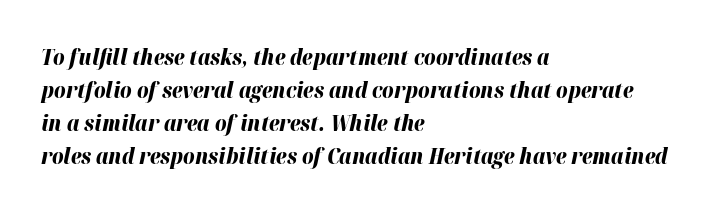
{"italic": "yes", "lean": "right", "slant_degrees": 12, "bold": "yes", "underline": "no", "align": "left", "line_spacing": "normal", "line_spacing_ratio": 1.5, "letter_spacing": "normal", "letter_spacing_em": 0.0, "glyph_px": 22}
